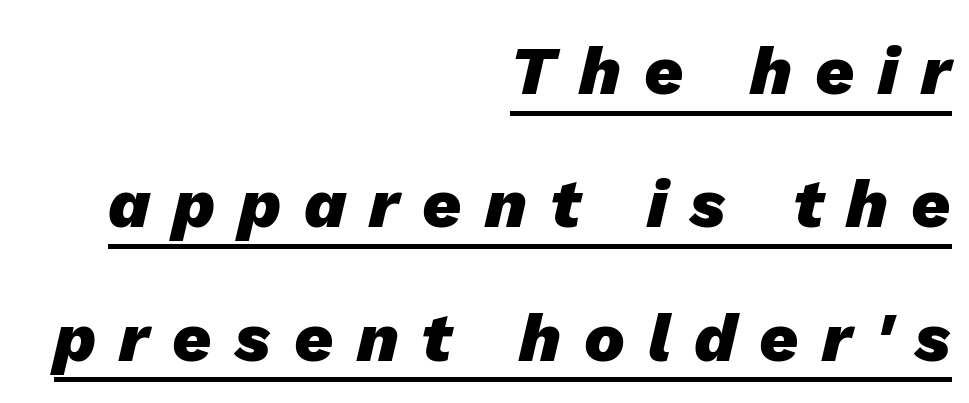
The image shows 68 px heavy type, italic (leaning right); set right-aligned, loose line spacing (1.96x), unusually wide letter spacing (+0.34 em), underlined; low stroke contrast and a medium x-height.
